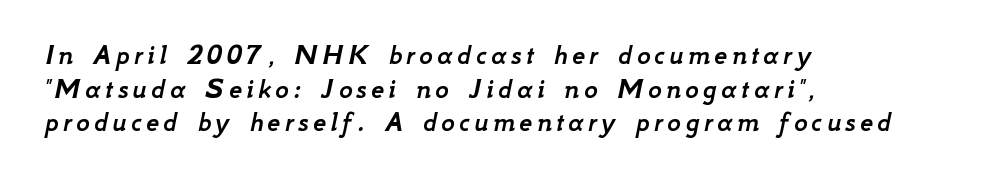
Honestly, there is no underline to notice here at all. There's an unmistakable incline to the writing here. Do the characters align in a grid? No, the font is proportional. Visually the block forms a straight wall on the left and a jagged coastline on the right.
